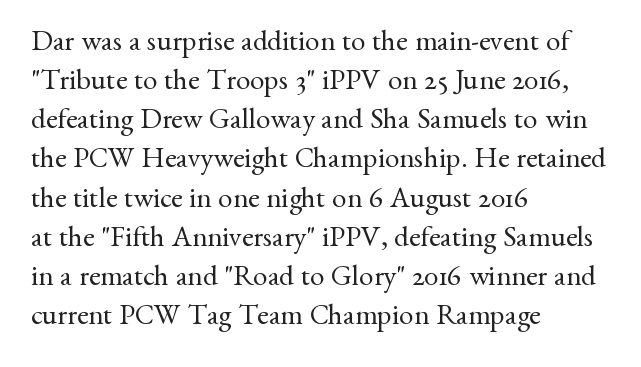
{"serif": "yes", "italic": "no", "bold": "no", "weight": "regular", "width": "normal", "stroke_contrast": "medium", "x_height": "small", "monospaced": "no", "underline": "no", "align": "left", "line_spacing": "normal", "line_spacing_ratio": 1.35, "letter_spacing": "normal", "letter_spacing_em": 0.0, "glyph_px": 29}
